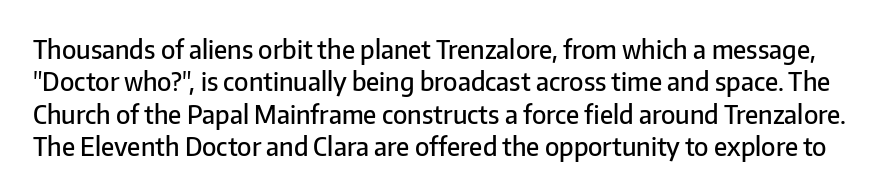
The image shows 25 px text type, upright; set normal line spacing (1.3x), normal letter spacing, not underlined.
